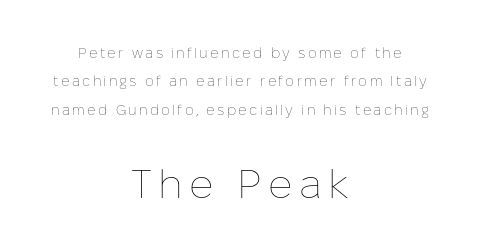
Q: Is the text bold? A: No.
Q: Is the text italic (slanted)? A: No, it is upright.
Q: Is the text underlined? A: No.
Q: How is the paragraph aligned? A: Centered.
Q: Is the spacing between lines tight, normal or loose? A: Loose.
Q: Which block of text is set in a larger size, the first (top) or the second (bottom)? A: The second (bottom) one.
Q: Width (condensed, normal, or wide)? A: Normal.
Q: Stroke contrast? A: Low.
Q: x-height? A: Medium.
Q: Monospaced? A: No.
